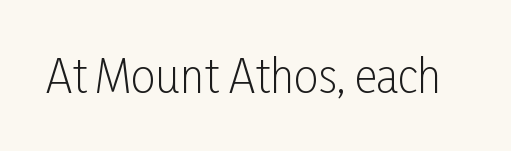
{"serif": "no", "italic": "no", "bold": "no", "weight": "light", "width": "condensed", "stroke_contrast": "low", "x_height": "medium", "monospaced": "no", "underline": "no", "letter_spacing": "normal", "letter_spacing_em": 0.0, "glyph_px": 44}
